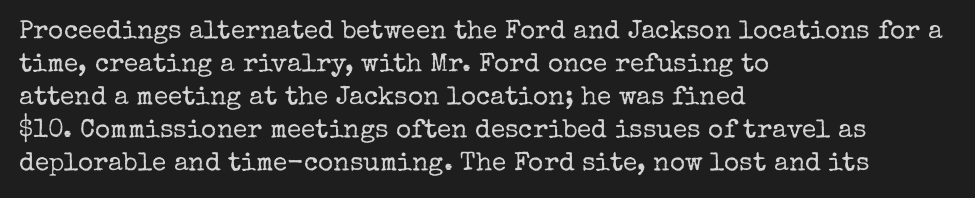
The image shows 26 px text type, upright; set left-aligned, normal line spacing (1.27x), normal letter spacing, not underlined.
